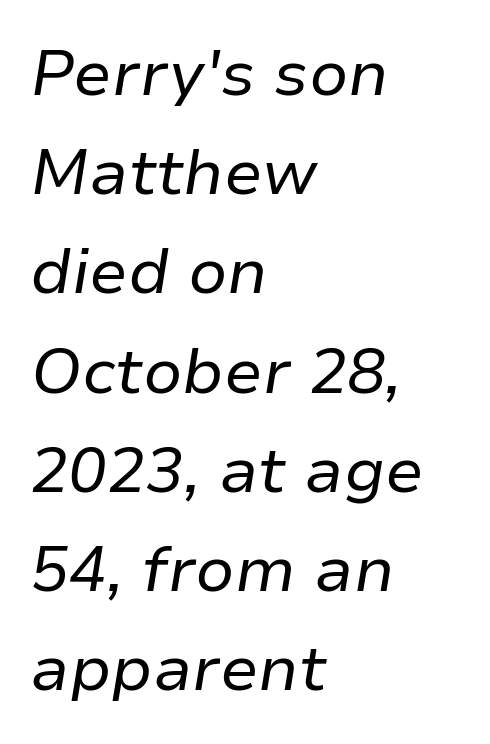
The image shows 64 px regular-weight type, italic (leaning right); set left-aligned, normal line spacing (1.55x), normal letter spacing, not underlined; low stroke contrast and a medium x-height.
